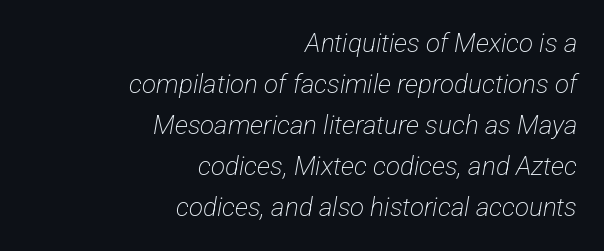
Q: Is the text bold? A: No.
Q: Is the text underlined? A: No.
Q: How is the paragraph aligned? A: Right-aligned.
Q: Is the spacing between letters normal or unusually wide? A: Normal.
Q: Is the spacing between lines tight, normal or loose? A: Normal.
